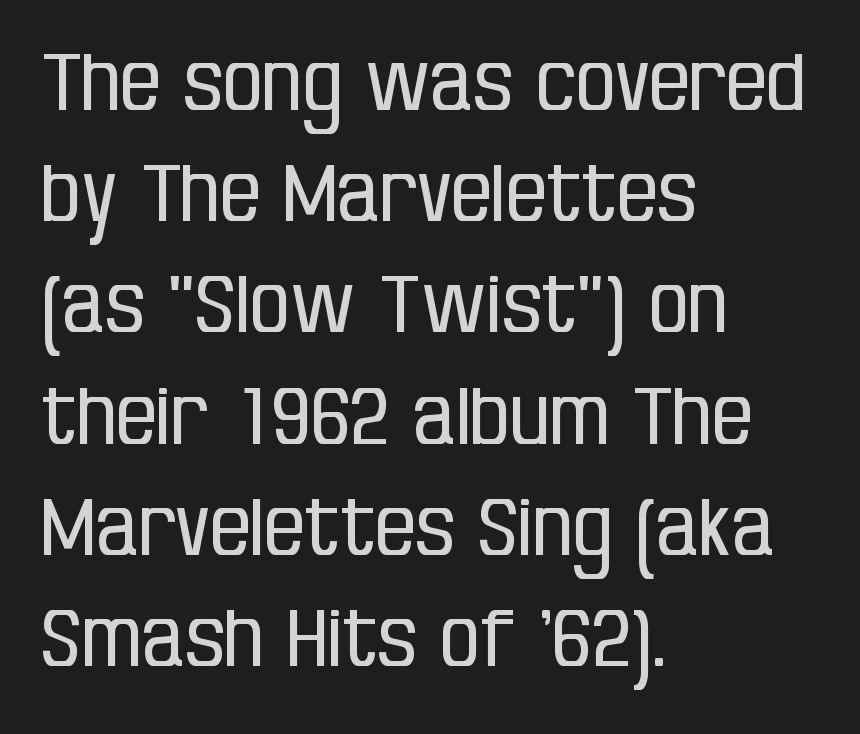
The image shows 80 px regular-weight, condensed sans-serif type, upright; set left-aligned, normal line spacing (1.39x), normal letter spacing, not underlined; low stroke contrast and a large x-height.
